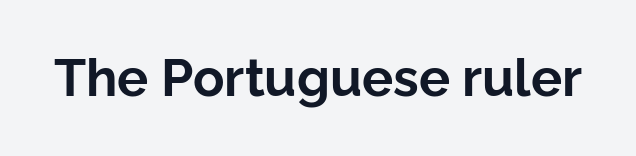
The image shows 52 px bold sans-serif type, upright; set normal letter spacing, not underlined; low stroke contrast and a medium x-height.
